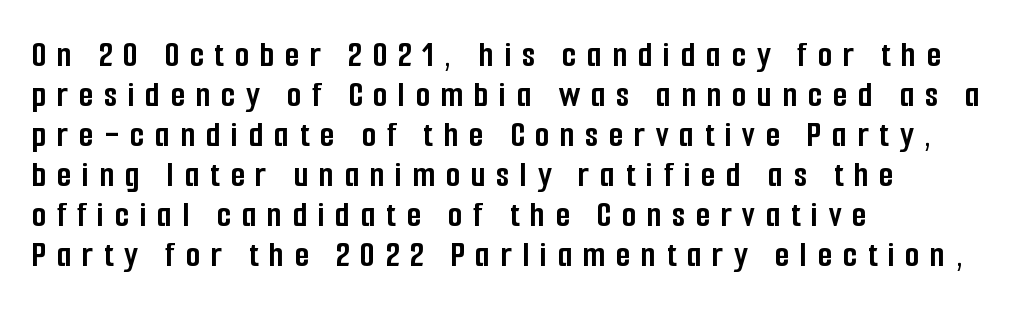
Q: Is the text bold? A: Yes.
Q: Is the text italic (slanted)? A: No, it is upright.
Q: Is the typeface a serif or a sans-serif typeface? A: Sans-serif.
Q: Is the text underlined? A: No.
Q: How is the paragraph aligned? A: Left-aligned.
Q: Is the spacing between letters normal or unusually wide? A: Unusually wide.
Q: Is the spacing between lines tight, normal or loose? A: Tight.
Q: Width (condensed, normal, or wide)? A: Condensed.
Q: Stroke contrast? A: Low.
Q: x-height? A: Medium.
Q: Monospaced? A: No.
